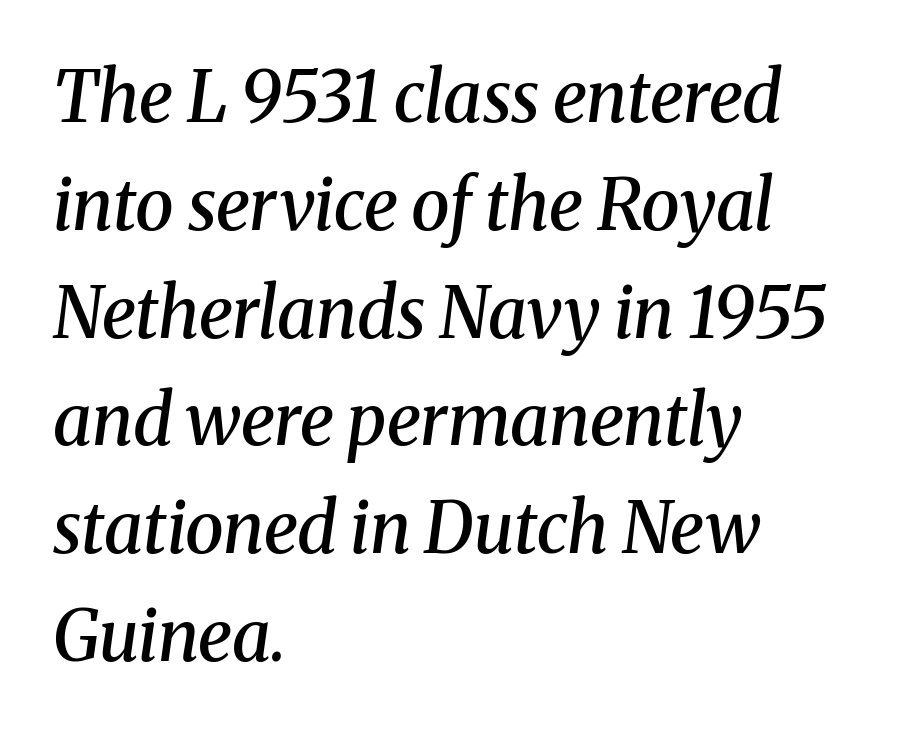
Each row of text sits above clean, open space. Yep, that's italic — everything's leaning. Every row of glyphs begins at an identical x-position on the left. Weight check: semibold — heavier than regular, not quite bold.
